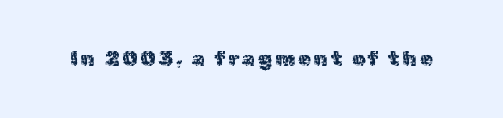
The image shows 21 px text type, upright; set not underlined.
